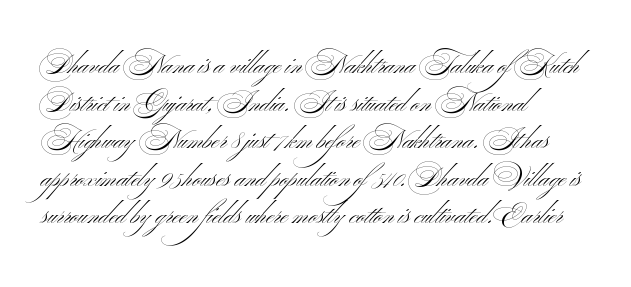
Q: Is the text bold? A: No.
Q: Is the text underlined? A: No.
Q: How is the paragraph aligned? A: Left-aligned.
Q: Is the spacing between letters normal or unusually wide? A: Normal.
Q: Is the spacing between lines tight, normal or loose? A: Normal.
